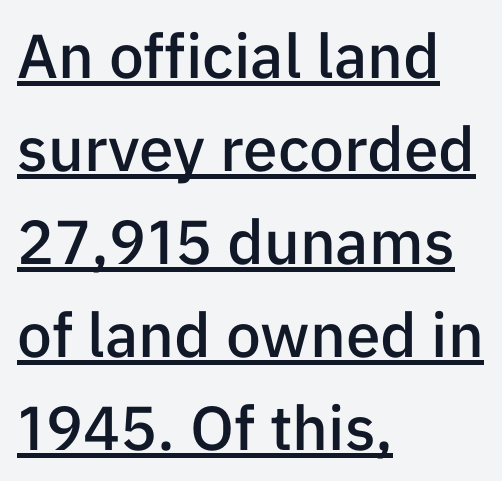
The image shows 62 px semibold sans-serif type, upright; set left-aligned, normal line spacing (1.5x), normal letter spacing, underlined; low stroke contrast and a medium x-height.
